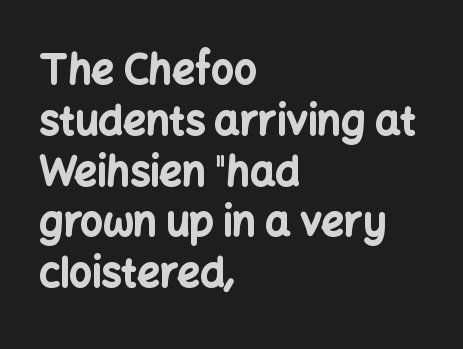
Q: Is the text bold? A: Yes.
Q: Is the text italic (slanted)? A: No, it is upright.
Q: Is the typeface a serif or a sans-serif typeface? A: Sans-serif.
Q: Is the text underlined? A: No.
Q: How is the paragraph aligned? A: Left-aligned.
Q: Is the spacing between letters normal or unusually wide? A: Normal.
Q: Is the spacing between lines tight, normal or loose? A: Normal.
Q: Width (condensed, normal, or wide)? A: Normal.
Q: Stroke contrast? A: Low.
Q: x-height? A: Medium.
Q: Monospaced? A: No.
